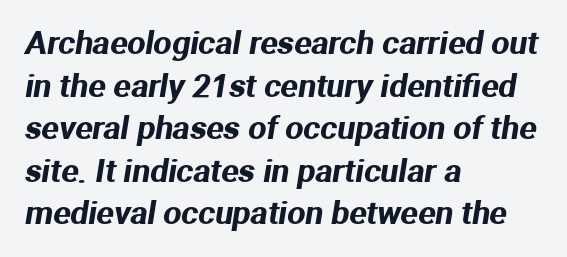
Notice how the passage keeps a crisp vertical edge on the left only. This is sans-serif lettering, the kind often seen on screens and signage. The area under the type is left untouched. Tracking value appears to be zero — textbook default spacing. Think of a printed novel: that variable character pitch is what you see here. This block has exactly the height ordinary leading produces.
